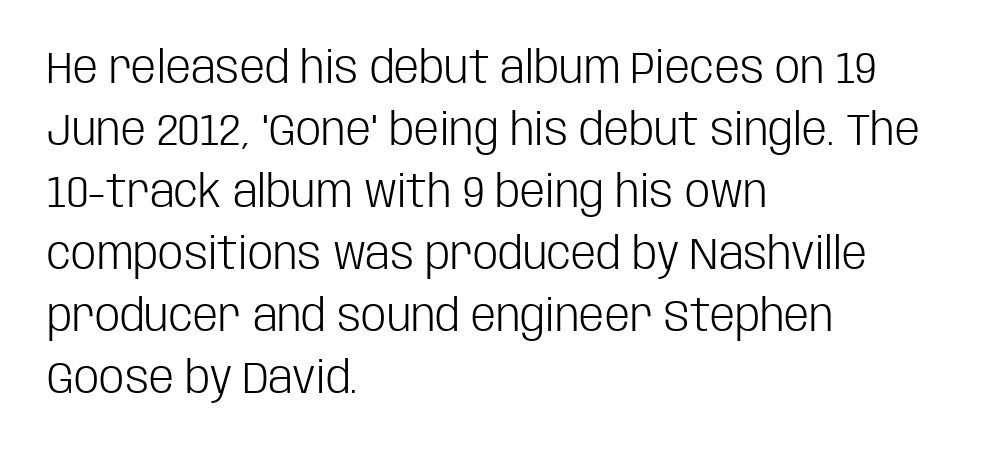
Q: Is the text bold? A: No.
Q: Is the text italic (slanted)? A: No, it is upright.
Q: Is the typeface a serif or a sans-serif typeface? A: Sans-serif.
Q: Is the text underlined? A: No.
Q: How is the paragraph aligned? A: Left-aligned.
Q: Is the spacing between letters normal or unusually wide? A: Normal.
Q: Is the spacing between lines tight, normal or loose? A: Normal.
Q: Width (condensed, normal, or wide)? A: Condensed.
Q: Stroke contrast? A: Low.
Q: x-height? A: Large.
Q: Monospaced? A: No.
